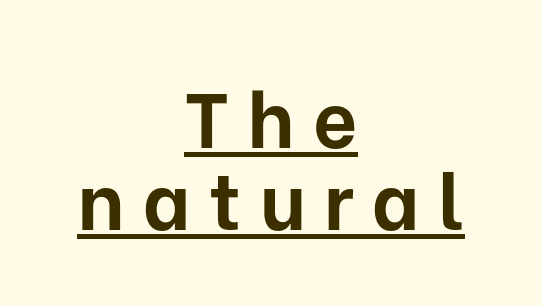
{"serif": "no", "italic": "no", "bold": "yes", "weight": "bold", "width": "normal", "stroke_contrast": "low", "x_height": "medium", "monospaced": "no", "underline": "yes", "align": "center", "line_spacing": "tight", "line_spacing_ratio": 1.06, "letter_spacing": "wide", "letter_spacing_em": 0.24, "glyph_px": 77}
